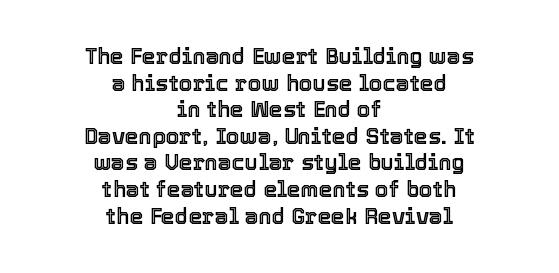
Both edges are ragged and mirror each other, which tells us the setting is centered. The type is set solid horizontally, with unmodified tracking. Descenders hang freely into open space. A typesetter would mark this as roman, not italic.
